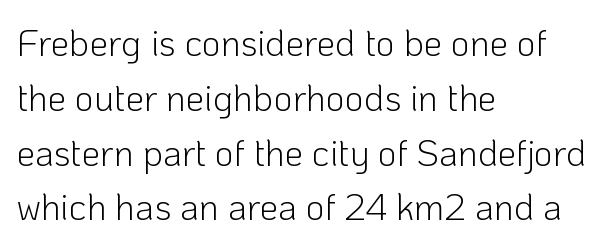
{"serif": "no", "italic": "no", "bold": "no", "weight": "light", "width": "normal", "stroke_contrast": "low", "x_height": "medium", "monospaced": "no", "underline": "no", "align": "left", "line_spacing": "normal", "line_spacing_ratio": 1.48, "letter_spacing": "normal", "letter_spacing_em": 0.0, "glyph_px": 37}
